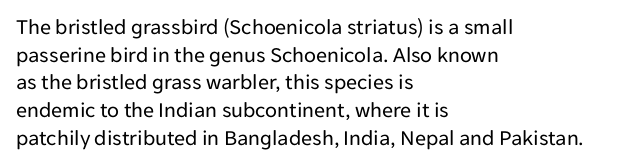
The image shows 22 px text type, upright; set left-aligned, normal line spacing (1.26x), normal letter spacing, not underlined.
